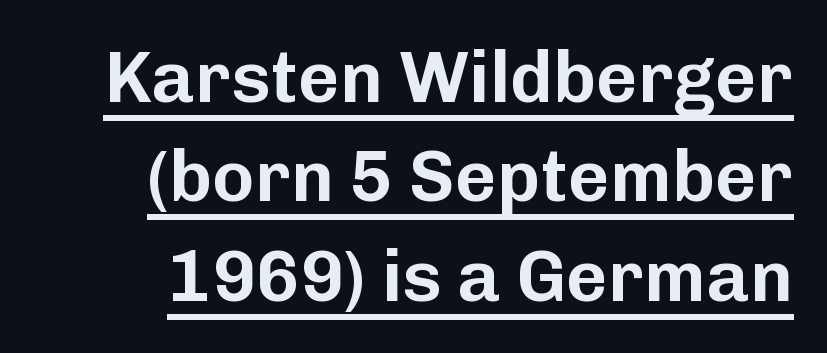
Q: Is the text italic (slanted)? A: No, it is upright.
Q: Is the typeface a serif or a sans-serif typeface? A: Sans-serif.
Q: Is the text underlined? A: Yes.
Q: Is the spacing between letters normal or unusually wide? A: Normal.
Q: Is the spacing between lines tight, normal or loose? A: Normal.
Q: Width (condensed, normal, or wide)? A: Normal.
Q: Stroke contrast? A: Low.
Q: x-height? A: Medium.
Q: Monospaced? A: No.
